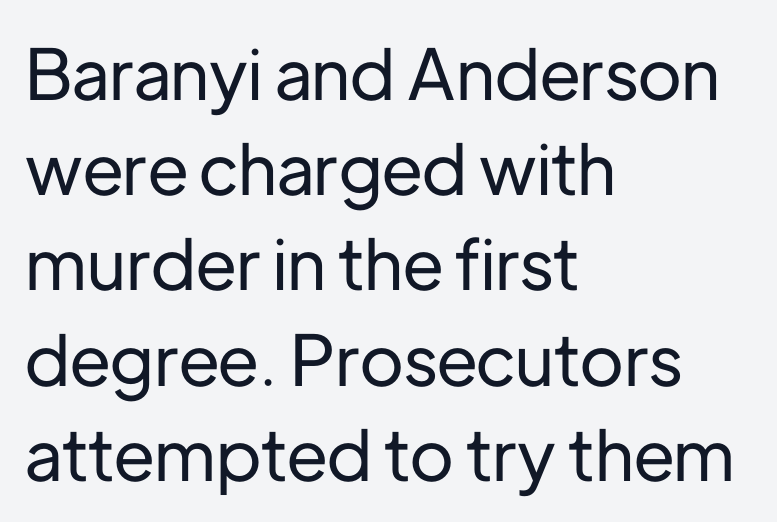
The rag falls on the right side of this text block. Quick note: underline off. The axis of the letterforms is exactly vertical. A typesetter would label this face a sans. A typesetter would call this proportional, since set widths differ per character. Reading down the column, the eye jumps a familiar distance to each next line.
